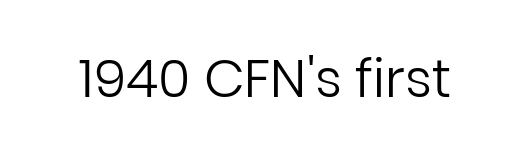
The image shows 53 px regular-weight sans-serif type, upright; set normal letter spacing, not underlined; low stroke contrast and a medium x-height.
